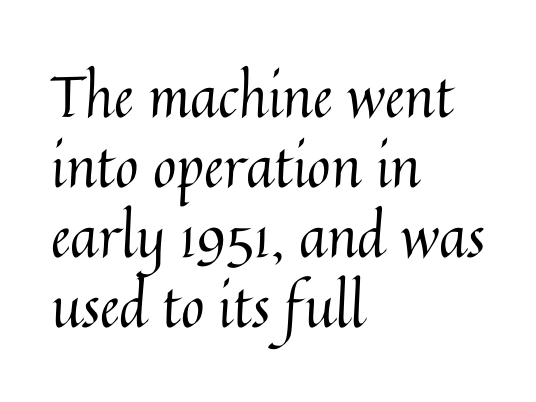
The image shows 57 px regular-weight type; set left-aligned, line spacing 1.23x, normal letter spacing, not underlined; medium stroke contrast and a medium x-height.
